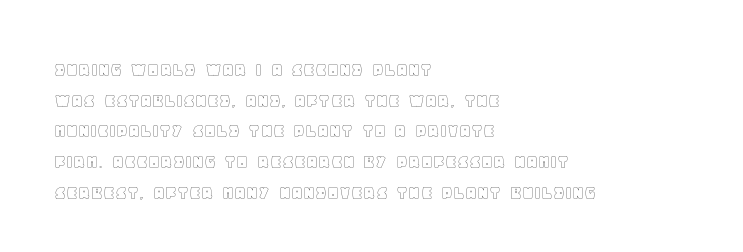
The image shows 21 px text type, upright; set left-aligned, normal line spacing (1.46x), normal letter spacing, not underlined.
